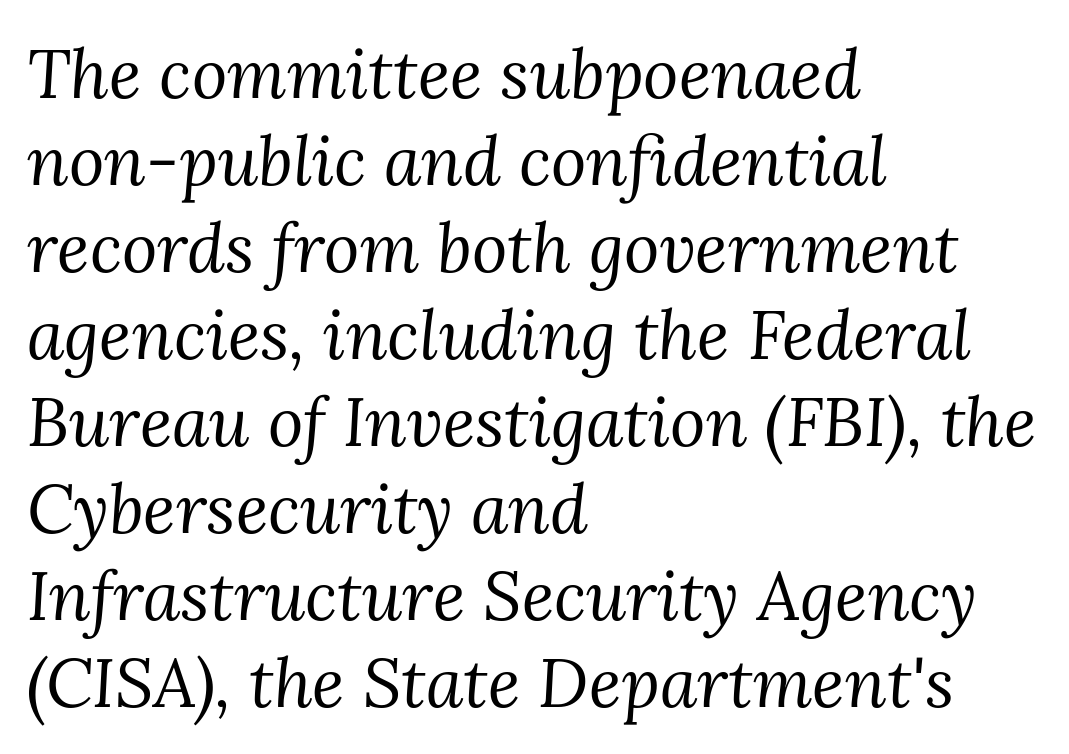
{"serif": "yes", "italic": "yes", "lean": "right", "slant_degrees": 3, "bold": "no", "weight": "regular", "width": "normal", "stroke_contrast": "medium", "x_height": "medium", "monospaced": "no", "underline": "no", "align": "left", "line_spacing": "normal", "line_spacing_ratio": 1.28, "letter_spacing": "normal", "letter_spacing_em": 0.0, "glyph_px": 68}
